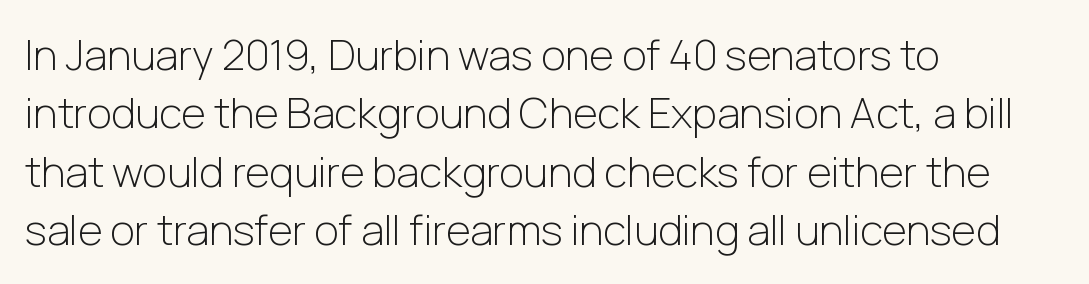
{"serif": "no", "italic": "no", "bold": "no", "weight": "light", "width": "normal", "stroke_contrast": "low", "x_height": "medium", "monospaced": "no", "underline": "no", "align": "left", "line_spacing": "normal", "line_spacing_ratio": 1.39, "letter_spacing": "normal", "letter_spacing_em": 0.0, "glyph_px": 42}
